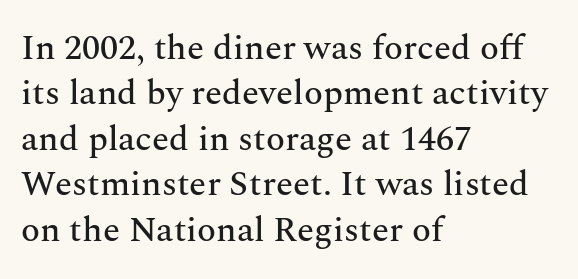
Q: Is the text italic (slanted)? A: No, it is upright.
Q: Is the typeface a serif or a sans-serif typeface? A: Serif.
Q: Is the text underlined? A: No.
Q: How is the paragraph aligned? A: Left-aligned.
Q: Is the spacing between letters normal or unusually wide? A: Normal.
Q: Is the spacing between lines tight, normal or loose? A: Normal.
Q: Width (condensed, normal, or wide)? A: Normal.
Q: Stroke contrast? A: Medium.
Q: x-height? A: Medium.
Q: Monospaced? A: No.
